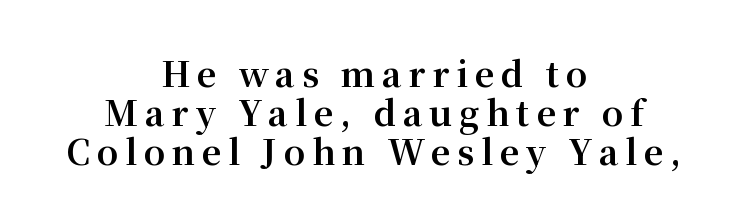
Q: Is the text bold? A: Yes.
Q: Is the text italic (slanted)? A: No, it is upright.
Q: Is the typeface a serif or a sans-serif typeface? A: Serif.
Q: Is the text underlined? A: No.
Q: How is the paragraph aligned? A: Centered.
Q: Is the spacing between letters normal or unusually wide? A: Unusually wide.
Q: Is the spacing between lines tight, normal or loose? A: Tight.
Q: Width (condensed, normal, or wide)? A: Normal.
Q: Stroke contrast? A: Medium.
Q: x-height? A: Medium.
Q: Monospaced? A: No.
